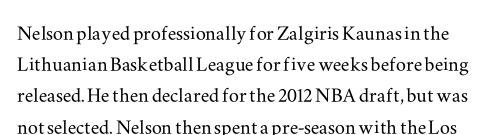
{"italic": "no", "underline": "no", "line_spacing": "normal", "line_spacing_ratio": 1.25, "letter_spacing": "normal", "letter_spacing_em": 0.0, "glyph_px": 25}
